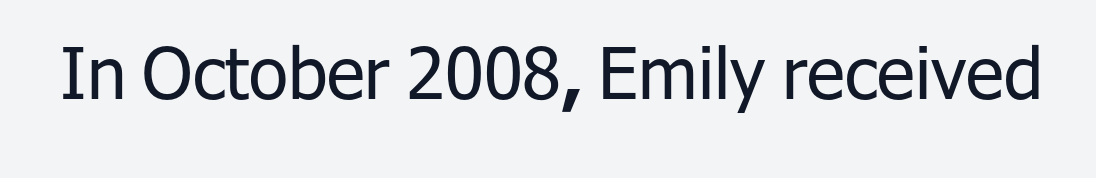
The image shows 71 px regular-weight sans-serif type, upright; set normal letter spacing, not underlined; low stroke contrast and a medium x-height.
